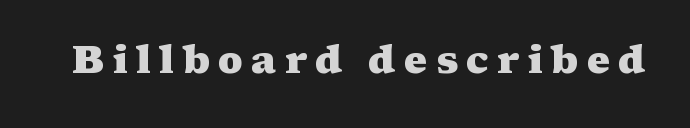
Q: Is the text bold? A: Yes.
Q: Is the text italic (slanted)? A: No, it is upright.
Q: Is the typeface a serif or a sans-serif typeface? A: Serif.
Q: Is the text underlined? A: No.
Q: Is the spacing between letters normal or unusually wide? A: Unusually wide.
Q: Width (condensed, normal, or wide)? A: Wide.
Q: Stroke contrast? A: Medium.
Q: x-height? A: Medium.
Q: Monospaced? A: No.
